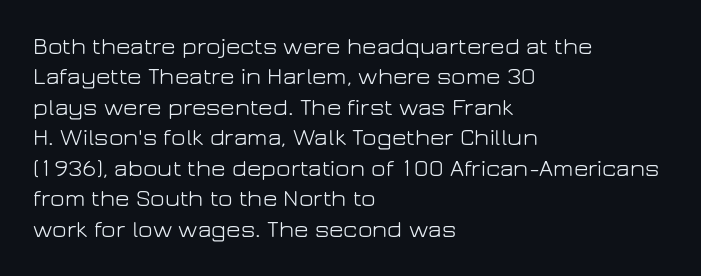
Nope, not italic — everything's standing straight. Only glyphs here, with clear space below each row. Leftover space on each line is placed entirely after the last word. The gaps between neighbouring characters are ordinary and unremarkable. A light-to-regular cut is what we see here.
